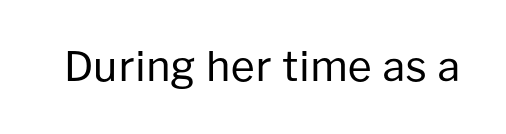
The strip under each line holds only bare page. Summary of weight: not heavy and not bold. Do the letters lean? They stand straight. A typesetter would call this zero additional tracking. Note: no serifs on the glyphs.
